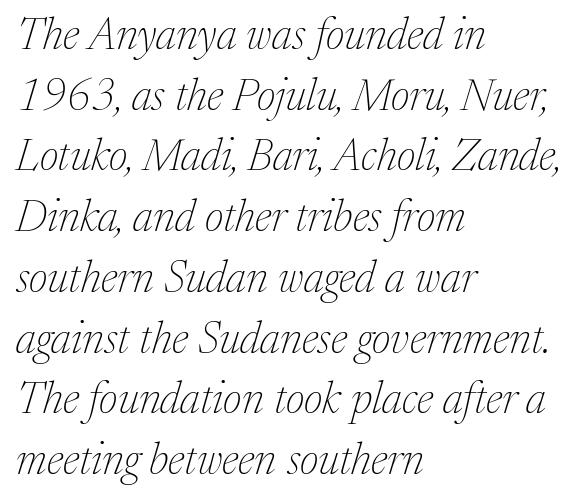
Q: Is the text bold? A: No.
Q: Is the text italic (slanted)? A: Yes, it leans right by about 17 degrees.
Q: Is the typeface a serif or a sans-serif typeface? A: Serif.
Q: Is the text underlined? A: No.
Q: How is the paragraph aligned? A: Left-aligned.
Q: Is the spacing between letters normal or unusually wide? A: Normal.
Q: Is the spacing between lines tight, normal or loose? A: Normal.
Q: Width (condensed, normal, or wide)? A: Normal.
Q: Stroke contrast? A: Medium.
Q: x-height? A: Medium.
Q: Monospaced? A: No.
